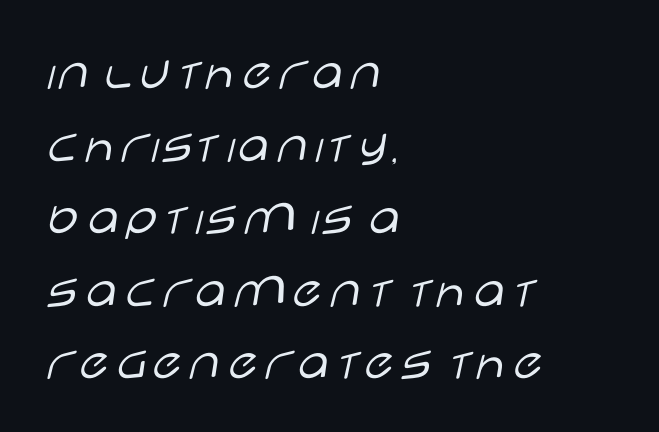
Q: Is the text bold? A: No.
Q: Is the text italic (slanted)? A: Yes.
Q: Is the typeface a serif or a sans-serif typeface? A: Sans-serif.
Q: Is the text underlined? A: No.
Q: How is the paragraph aligned? A: Left-aligned.
Q: Is the spacing between letters normal or unusually wide? A: Normal.
Q: Is the spacing between lines tight, normal or loose? A: Normal.
Q: Width (condensed, normal, or wide)? A: Wide.
Q: Stroke contrast? A: Low.
Q: x-height? A: Large.
Q: Monospaced? A: No.
